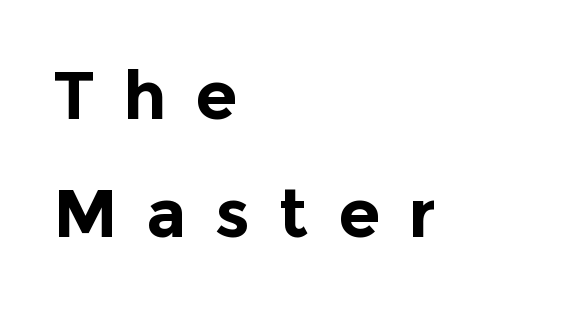
The image shows 68 px bold sans-serif type, upright; set left-aligned, line spacing 1.74x, unusually wide letter spacing (+0.42 em), not underlined; a medium x-height.
